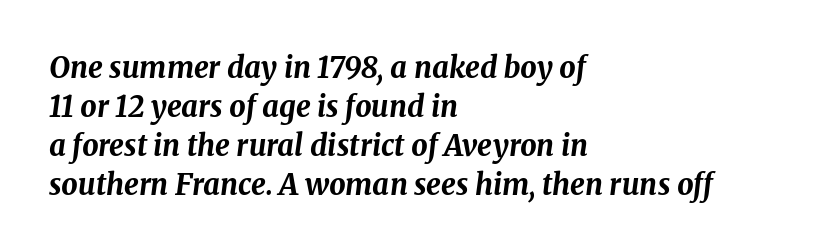
The image shows 29 px bold type, italic (leaning right); set left-aligned, normal line spacing (1.34x), normal letter spacing, not underlined; medium stroke contrast and a medium x-height.
